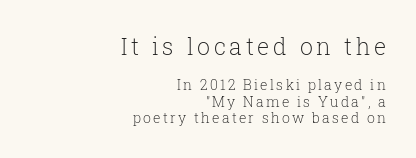
The foot of each line stays bare and open. A roman cut, with each character standing at attention. Unbolded letterforms with no extra heft. Here the first block reads like a headline and the second like body copy. A student would call this right alignment; a typographer would say flush right, rag left.
